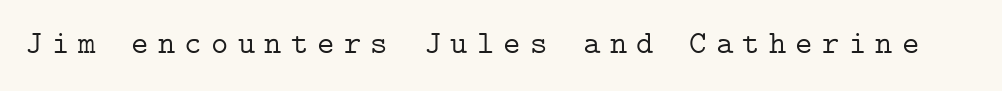
Posture: vertical. The tracking reads as deliberately expanded to a designer's eye. Is this a heavy cut? Hardly; it is regular or lighter. Look at the bottom of the vertical strokes: they flare into serifs here. Check the space under the baseline: it is left empty.
